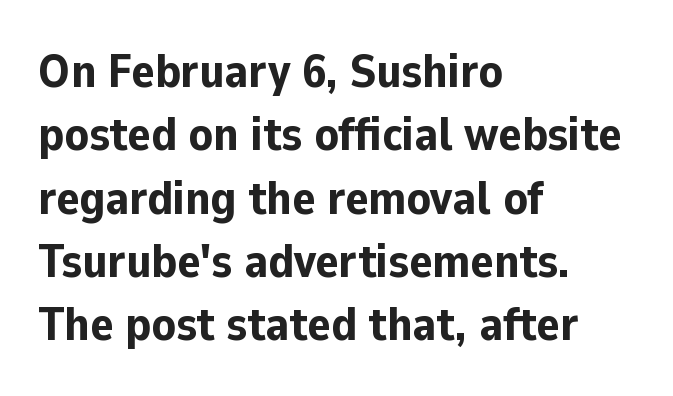
Q: Is the text bold? A: Yes.
Q: Is the text italic (slanted)? A: No, it is upright.
Q: Is the typeface a serif or a sans-serif typeface? A: Sans-serif.
Q: Is the text underlined? A: No.
Q: How is the paragraph aligned? A: Left-aligned.
Q: Is the spacing between letters normal or unusually wide? A: Normal.
Q: Is the spacing between lines tight, normal or loose? A: Normal.
Q: Width (condensed, normal, or wide)? A: Normal.
Q: Stroke contrast? A: Low.
Q: x-height? A: Medium.
Q: Monospaced? A: No.
